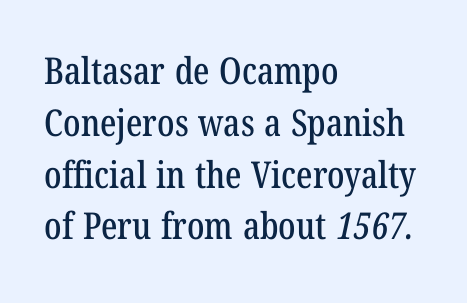
{"serif": "yes", "width": "condensed", "stroke_contrast": "low", "x_height": "medium", "monospaced": "no", "underline": "no", "align": "left", "line_spacing": "normal", "line_spacing_ratio": 1.4, "letter_spacing": "normal", "letter_spacing_em": 0.0, "glyph_px": 37}
